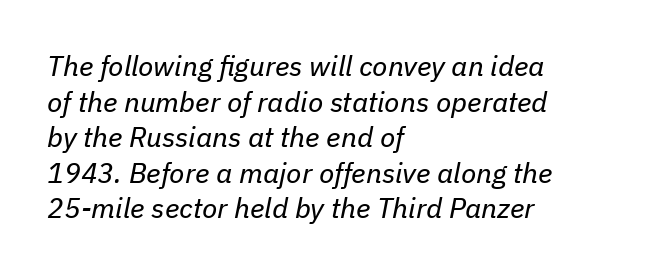
{"italic": "yes", "lean": "right", "slant_degrees": 11, "bold": "no", "weight": "regular", "width": "normal", "stroke_contrast": "low", "x_height": "medium", "monospaced": "no", "underline": "no", "align": "left", "line_spacing": "normal", "line_spacing_ratio": 1.27, "letter_spacing": "normal", "letter_spacing_em": 0.0, "glyph_px": 28}
